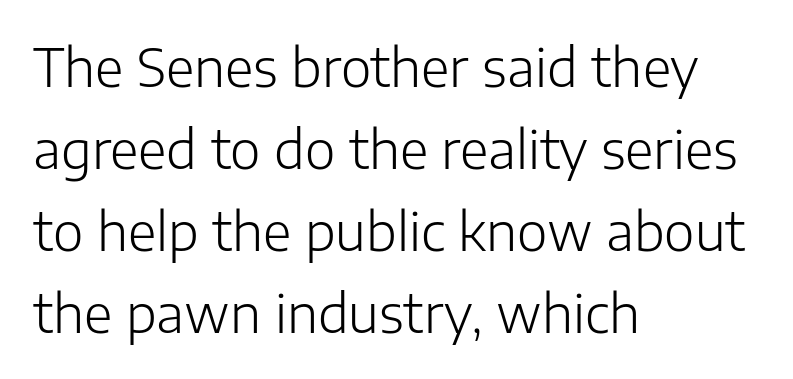
Q: Is the text bold? A: No.
Q: Is the text italic (slanted)? A: No, it is upright.
Q: Is the typeface a serif or a sans-serif typeface? A: Sans-serif.
Q: Is the text underlined? A: No.
Q: How is the paragraph aligned? A: Left-aligned.
Q: Is the spacing between letters normal or unusually wide? A: Normal.
Q: Is the spacing between lines tight, normal or loose? A: Normal.
Q: Width (condensed, normal, or wide)? A: Normal.
Q: Stroke contrast? A: Low.
Q: x-height? A: Medium.
Q: Monospaced? A: No.
